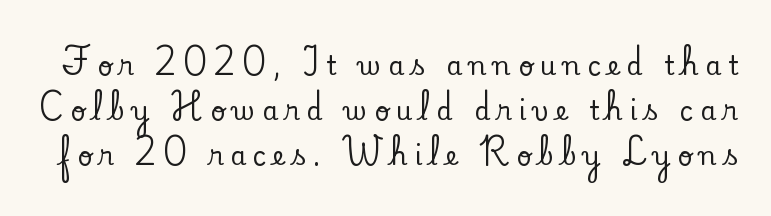
Q: Is the text italic (slanted)? A: No, it is upright.
Q: Is the text underlined? A: No.
Q: Is the spacing between letters normal or unusually wide? A: Unusually wide.
